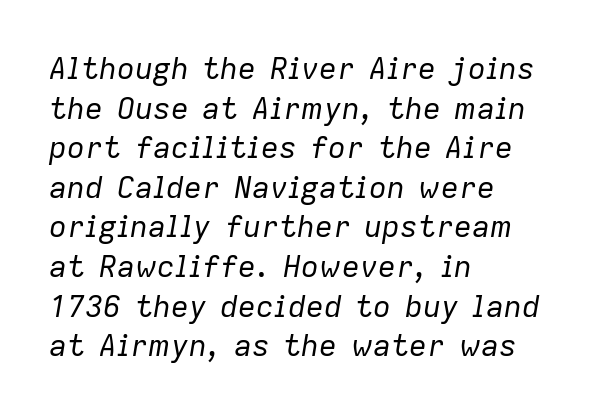
{"italic": "yes", "lean": "right", "slant_degrees": 9, "bold": "no", "weight": "regular", "width": "normal", "stroke_contrast": "low", "x_height": "medium", "monospaced": "no", "underline": "no", "align": "left", "line_spacing": "normal", "line_spacing_ratio": 1.32, "letter_spacing": "normal", "letter_spacing_em": 0.0, "glyph_px": 30}
